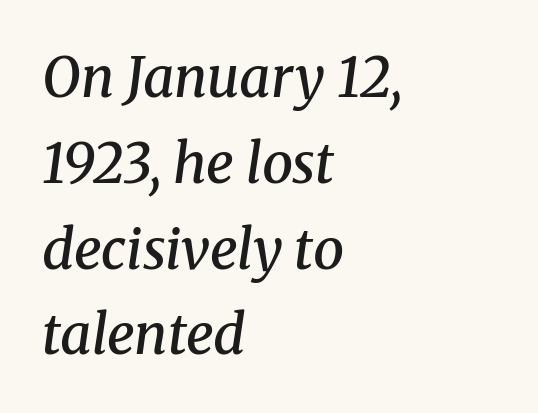
The image shows 55 px semibold serif type, italic (leaning right); set left-aligned, normal line spacing (1.56x), normal letter spacing, not underlined; medium stroke contrast and a medium x-height.
